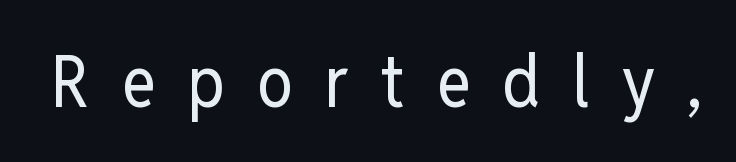
{"serif": "no", "italic": "no", "bold": "no", "weight": "regular", "width": "condensed", "stroke_contrast": "low", "x_height": "medium", "monospaced": "no", "underline": "no", "letter_spacing": "wide", "letter_spacing_em": 0.44, "glyph_px": 72}
